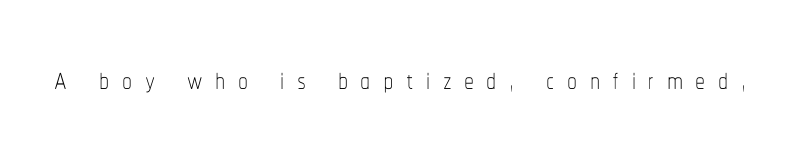
On a weight scale, this lands at 450 or below. The glyphs are unaccompanied by any horizontal stroke below them. Short note: letters widely spaced. Notice how the stems are strictly vertical — no italics here. These lines are rendered in a variable-pitch font.
